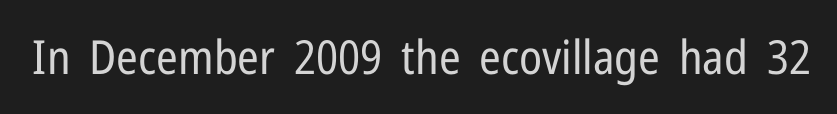
The image shows 47 px regular-weight, condensed sans-serif type, upright; set normal letter spacing, not underlined; low stroke contrast and a medium x-height.
